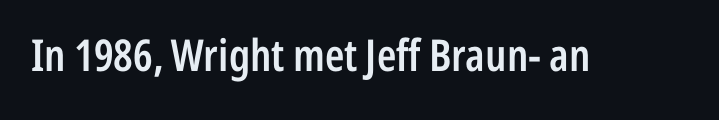
Q: Is the text bold? A: Semi-bold.
Q: Is the text italic (slanted)? A: No, it is upright.
Q: Is the typeface a serif or a sans-serif typeface? A: Sans-serif.
Q: Is the text underlined? A: No.
Q: Is the spacing between letters normal or unusually wide? A: Normal.
Q: Width (condensed, normal, or wide)? A: Condensed.
Q: Stroke contrast? A: Low.
Q: x-height? A: Medium.
Q: Monospaced? A: No.
